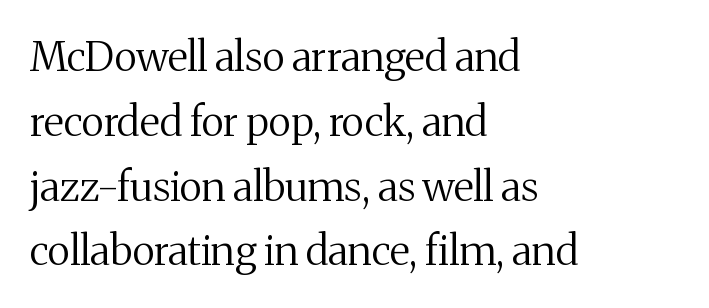
{"serif": "yes", "italic": "no", "bold": "no", "weight": "regular", "width": "normal", "stroke_contrast": "medium", "x_height": "medium", "monospaced": "no", "underline": "no", "align": "left", "line_spacing": "normal", "line_spacing_ratio": 1.58, "letter_spacing": "normal", "letter_spacing_em": 0.0, "glyph_px": 41}
